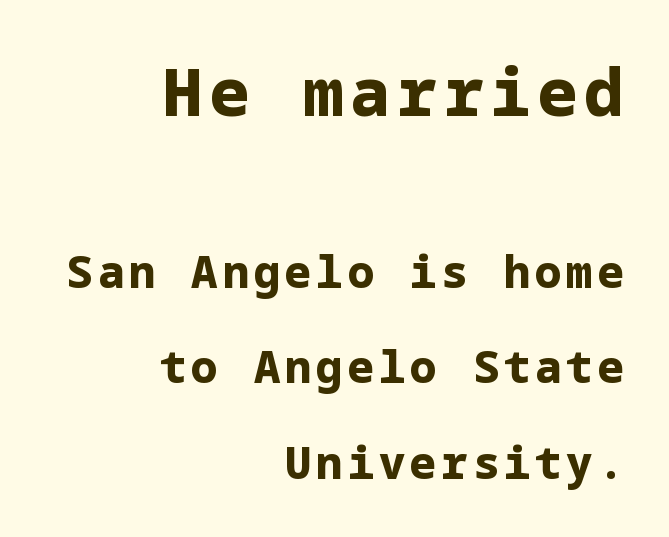
Widely set lines give the paragraph a tall, airy silhouette. These lines are composed in type without serifs. This sample is right-justified, so line beginnings fall wherever the words allow. If you drew a line through each stem, it would be perfectly vertical.
